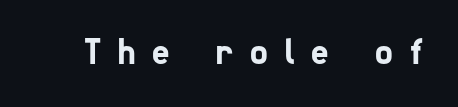
{"serif": "no", "width": "condensed", "stroke_contrast": "low", "x_height": "medium", "monospaced": "no", "underline": "no", "letter_spacing": "wide", "letter_spacing_em": 0.45, "glyph_px": 37}
